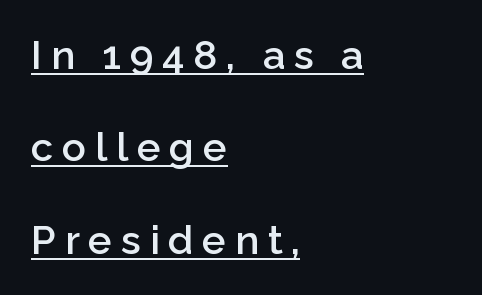
In terms of letterform style, serifs are entirely absent. Is the block centered? No — it sits flush against the left margin. The letters stand straight up with perfectly vertical stems. Note the varied advance widths — an 'i' is clearly narrower than an 'm'. A bit beefed up — I'd call it semibold rather than bold.
